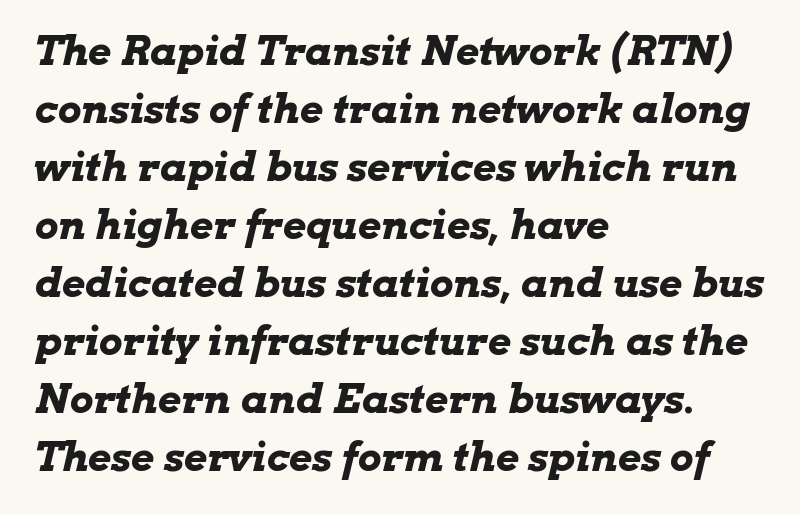
The image shows 40 px bold, wide type, italic (leaning right); set left-aligned, normal line spacing (1.45x), normal letter spacing, not underlined; low stroke contrast and a medium x-height.
